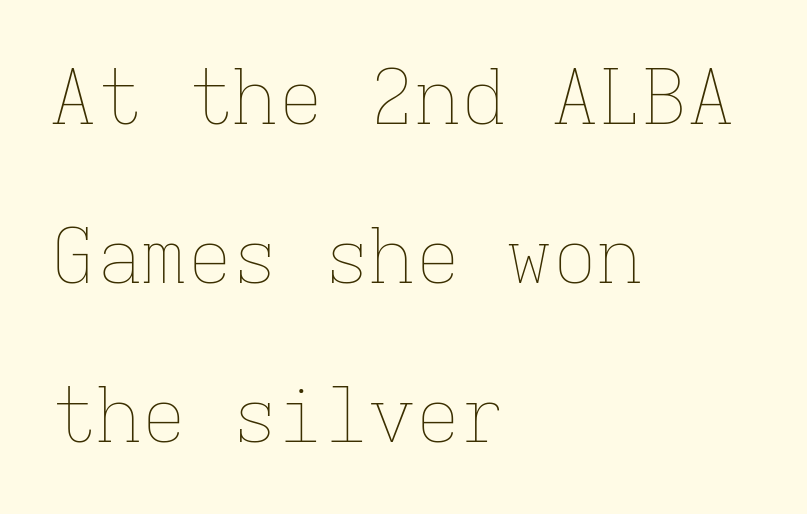
This rendering leaves character spacing at its baseline value. Does the leading feel generous? Absolutely, it's lavish. This sample is left-justified, so line endings fall wherever the words run out. The glyphs are unaccompanied by any horizontal stroke below them.
